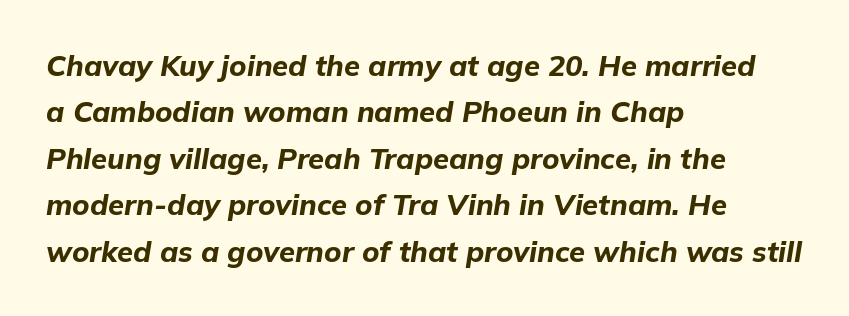
Q: Is the text bold? A: Yes.
Q: Is the text italic (slanted)? A: Yes, it leans right by about 9 degrees.
Q: Is the text underlined? A: No.
Q: How is the paragraph aligned? A: Left-aligned.
Q: Is the spacing between letters normal or unusually wide? A: Normal.
Q: Is the spacing between lines tight, normal or loose? A: Normal.
Q: Width (condensed, normal, or wide)? A: Normal.
Q: Stroke contrast? A: Low.
Q: x-height? A: Medium.
Q: Monospaced? A: No.
